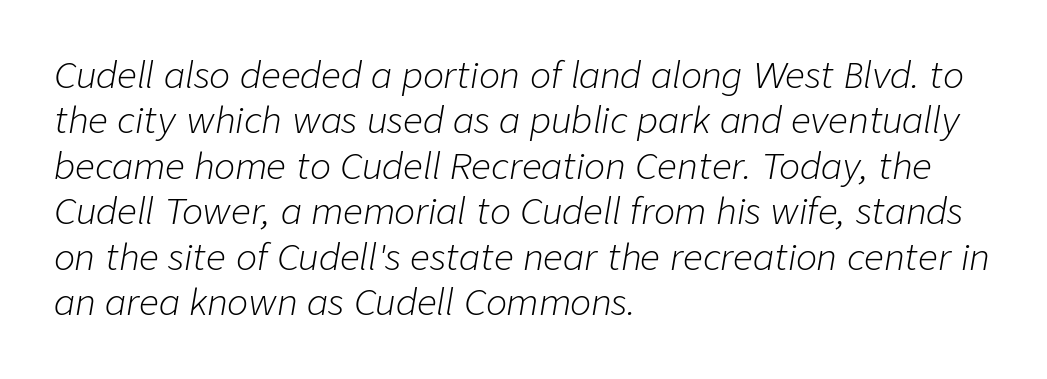
{"italic": "yes", "lean": "right", "slant_degrees": 9, "bold": "no", "weight": "light", "width": "normal", "stroke_contrast": "low", "x_height": "medium", "monospaced": "no", "underline": "no", "align": "left", "line_spacing": "normal", "line_spacing_ratio": 1.3, "letter_spacing": "normal", "letter_spacing_em": 0.0, "glyph_px": 35}
